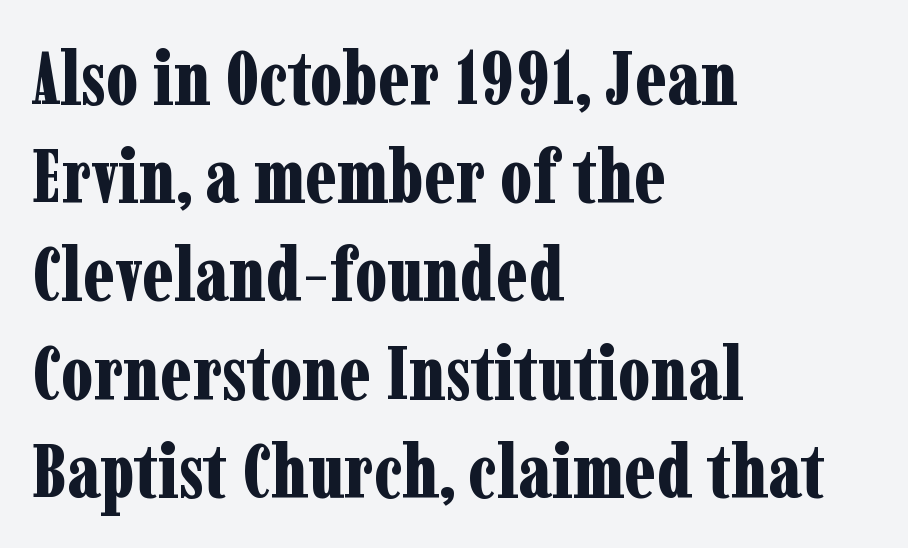
A normal amount of white space separates one row of letters from the next. Glyph-to-glyph distance matches everyday printed text. It's the straight-up-and-down kind of type. Glance below the letters and you will spot only blank space.
